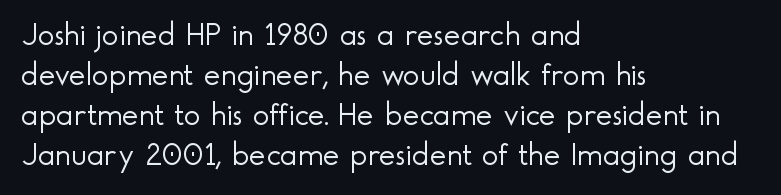
{"serif": "no", "italic": "no", "bold": "no", "weight": "light", "width": "normal", "x_height": "small", "monospaced": "no", "underline": "no", "align": "left", "line_spacing": "normal", "line_spacing_ratio": 1.25, "letter_spacing": "normal", "letter_spacing_em": 0.0, "glyph_px": 32}
